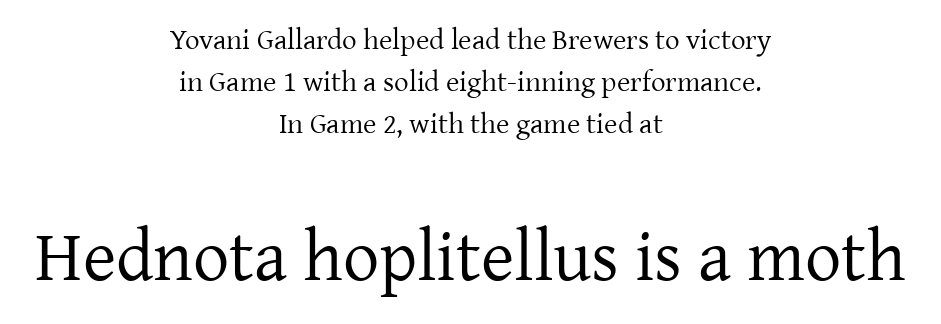
{"serif": "yes", "italic": "no", "bold": "no", "weight": "regular", "width": "normal", "stroke_contrast": "low", "x_height": "medium", "monospaced": "no", "underline": "no", "align": "center", "line_spacing": "normal", "line_spacing_ratio": 1.44, "letter_spacing": "normal", "letter_spacing_em": 0.0, "larger_block": "second", "size_ratio": 2.48, "glyph_px": 72}
